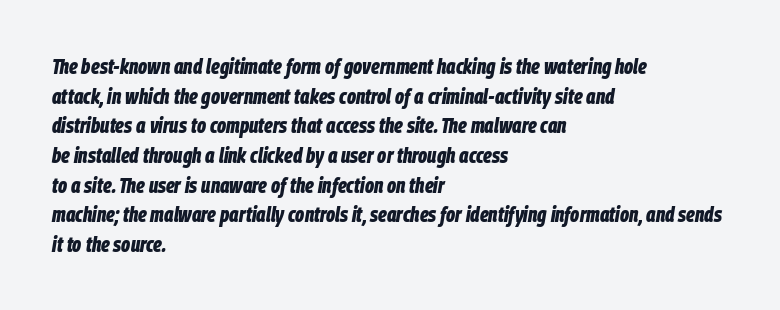
Q: Is the text bold? A: Yes.
Q: Is the text italic (slanted)? A: Yes, it leans right by about 9 degrees.
Q: Is the text underlined? A: No.
Q: How is the paragraph aligned? A: Left-aligned.
Q: Is the spacing between letters normal or unusually wide? A: Normal.
Q: Is the spacing between lines tight, normal or loose? A: Normal.
